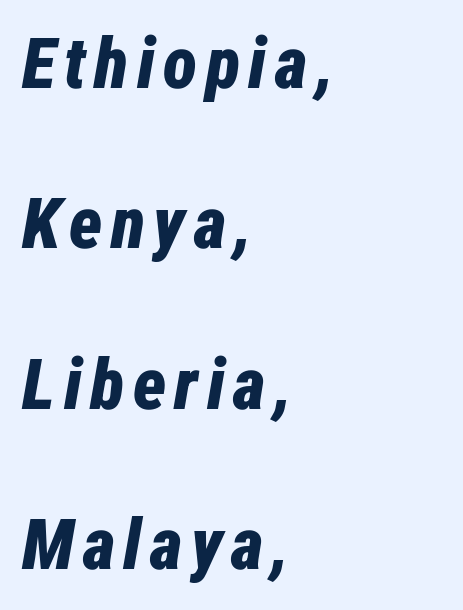
The image shows 71 px bold, condensed type, italic (leaning right); set left-aligned, loose line spacing (2.26x), not underlined; low stroke contrast and a medium x-height.
